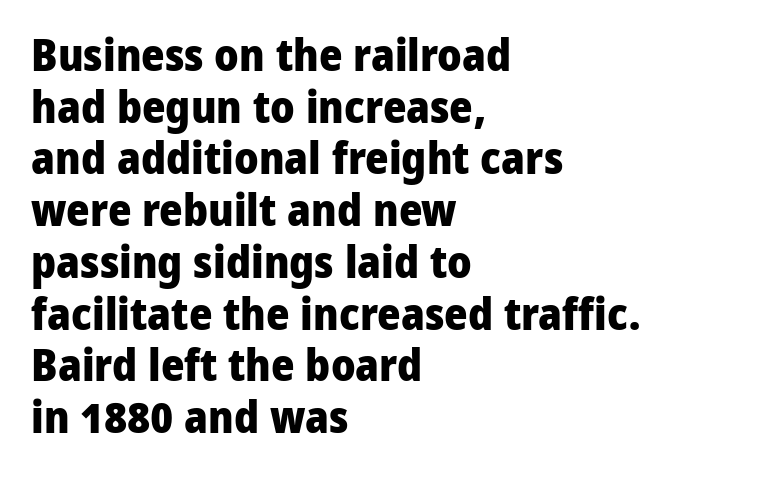
The passage shown is not underscored anywhere. Layout note: lines flush left. In terms of letterform style, serifs are entirely absent. Proportional: the letters do not fall into vertical columns.
